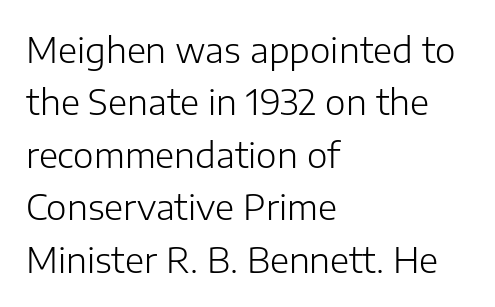
Q: Is the text bold? A: No.
Q: Is the text italic (slanted)? A: No, it is upright.
Q: Is the typeface a serif or a sans-serif typeface? A: Sans-serif.
Q: Is the text underlined? A: No.
Q: How is the paragraph aligned? A: Left-aligned.
Q: Is the spacing between letters normal or unusually wide? A: Normal.
Q: Is the spacing between lines tight, normal or loose? A: Normal.
Q: Width (condensed, normal, or wide)? A: Normal.
Q: Stroke contrast? A: Low.
Q: x-height? A: Medium.
Q: Monospaced? A: No.
